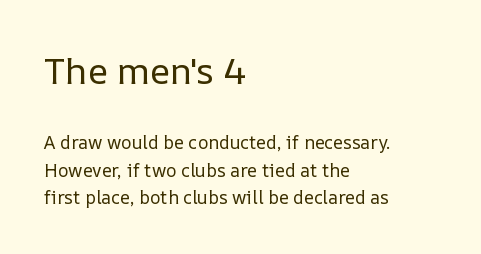
Q: Is the text bold? A: No.
Q: Is the text italic (slanted)? A: No, it is upright.
Q: Is the text underlined? A: No.
Q: How is the paragraph aligned? A: Left-aligned.
Q: Is the spacing between letters normal or unusually wide? A: Normal.
Q: Is the spacing between lines tight, normal or loose? A: Normal.
Q: Which block of text is set in a larger size, the first (top) or the second (bottom)? A: The first (top) one.
Q: Width (condensed, normal, or wide)? A: Normal.
Q: Stroke contrast? A: Low.
Q: x-height? A: Medium.
Q: Monospaced? A: No.
